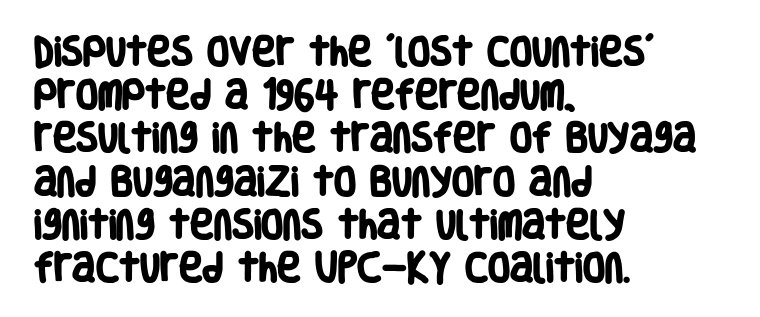
Tracking here is standard; glyphs follow each other at the usual distance. Font category for this specimen: sans-serif. What weight is shown? A full bold with thick strokes. Check under the words: just untouched page. Note the varied advance widths — an 'i' is clearly narrower than an 'm'. Regarding leading, the lines here are spaced in the standard way.
